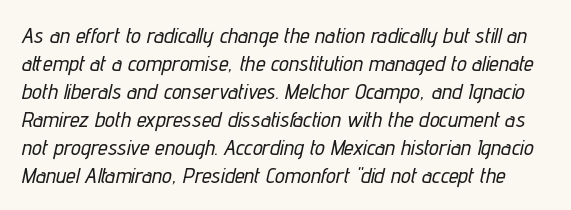
{"italic": "yes", "lean": "right", "slant_degrees": 12, "underline": "no", "line_spacing": "normal", "line_spacing_ratio": 1.27, "letter_spacing": "normal", "letter_spacing_em": 0.0, "glyph_px": 22}
